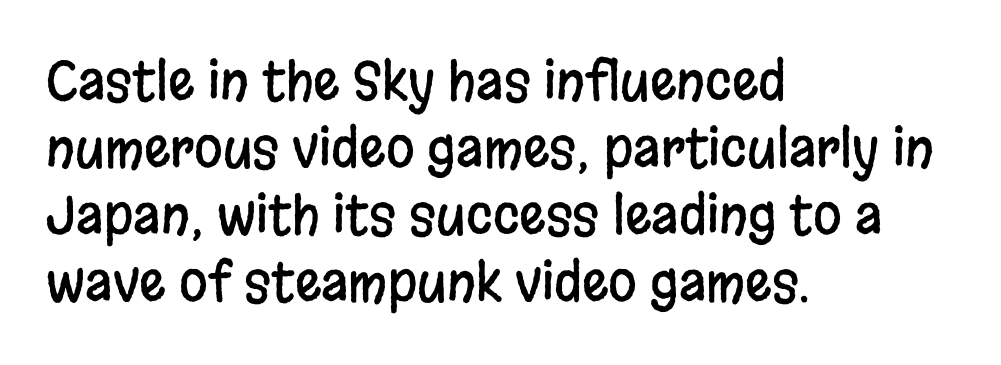
{"serif": "no", "italic": "no", "width": "condensed", "stroke_contrast": "low", "x_height": "large", "monospaced": "no", "underline": "no", "align": "left", "line_spacing": "normal", "line_spacing_ratio": 1.29, "letter_spacing": "normal", "letter_spacing_em": 0.0, "glyph_px": 52}
